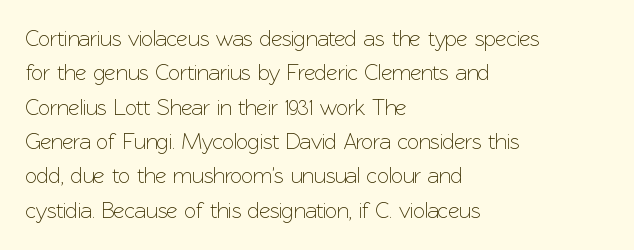
{"italic": "no", "underline": "no", "align": "left", "line_spacing": "normal", "line_spacing_ratio": 1.56, "letter_spacing": "normal", "letter_spacing_em": 0.0, "glyph_px": 22}
